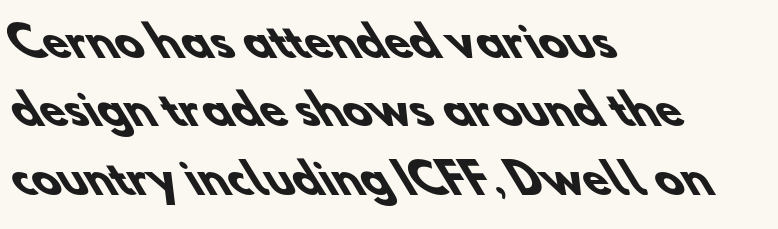
This sample is left-justified, so line endings fall wherever the words run out. These lines keep a tight, regular rhythm from letter to letter. Students, this is bold: see how much ink each stroke carries. Plain, unruled lines of type. Do the characters align in a grid? No, the font is proportional.
